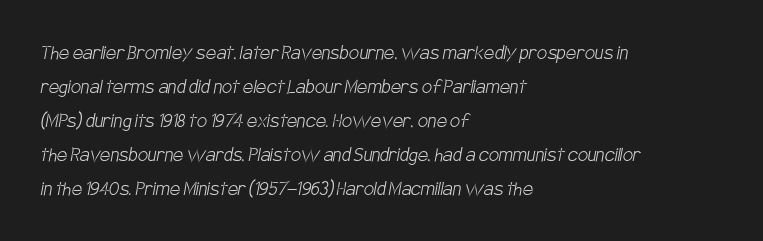
{"bold": "no", "underline": "no", "align": "left", "line_spacing": "normal", "line_spacing_ratio": 1.48, "letter_spacing": "normal", "letter_spacing_em": 0.0, "glyph_px": 23}
